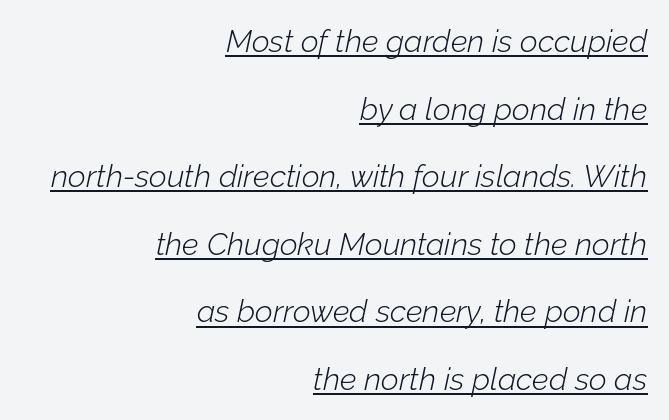
Q: Is the text bold? A: No.
Q: Is the text italic (slanted)? A: Yes, it leans right by about 12 degrees.
Q: Is the text underlined? A: Yes.
Q: How is the paragraph aligned? A: Right-aligned.
Q: Is the spacing between letters normal or unusually wide? A: Normal.
Q: Is the spacing between lines tight, normal or loose? A: Loose.
Q: Width (condensed, normal, or wide)? A: Normal.
Q: Stroke contrast? A: Low.
Q: x-height? A: Medium.
Q: Monospaced? A: No.
